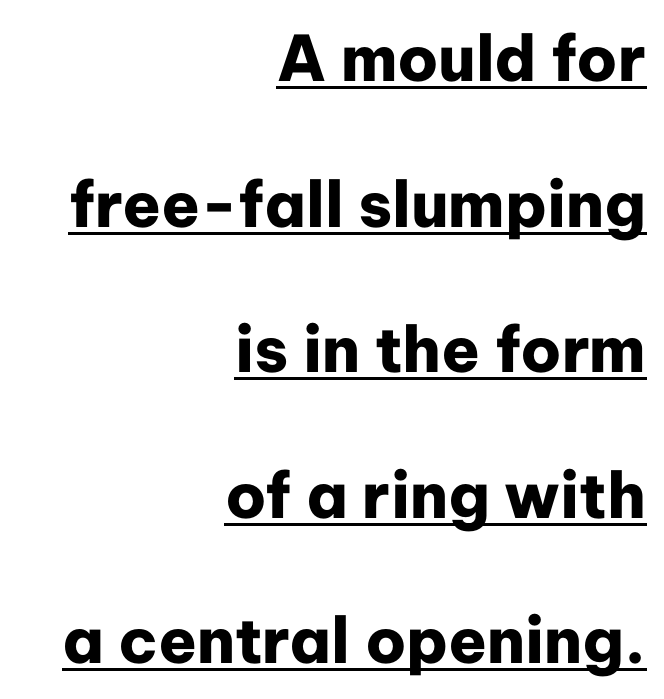
These lines stand farther apart than default settings would place them. These lines are set flush right with a ragged left edge. The font is running at its bold setting. Inter-character spacing is left at the font's built-in metrics. If you drew a line through each stem, it would be perfectly vertical. Each letter keeps its own natural width here, so spacing adapts to shape.
